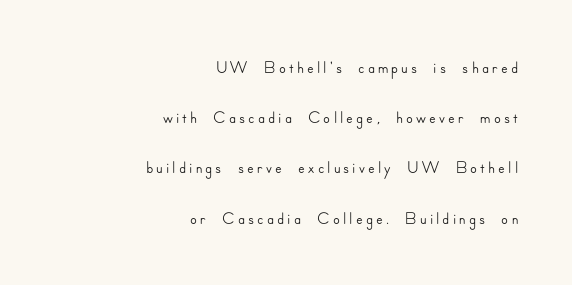
The image shows 25 px text type, upright; set right-aligned, loose line spacing (2.01x), not underlined.
